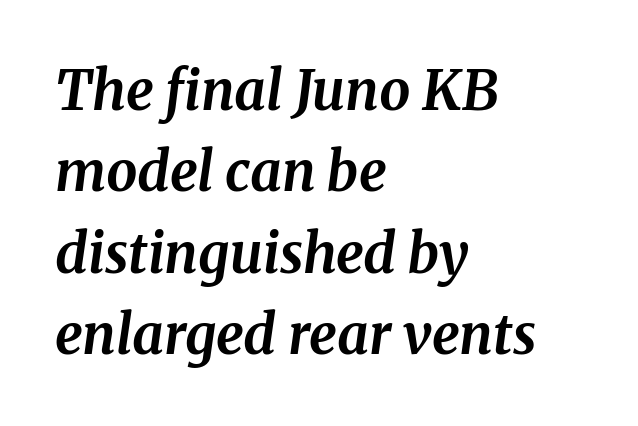
The image shows 55 px bold serif type, italic (leaning right); set left-aligned, normal line spacing (1.48x), normal letter spacing, not underlined; medium stroke contrast and a medium x-height.
